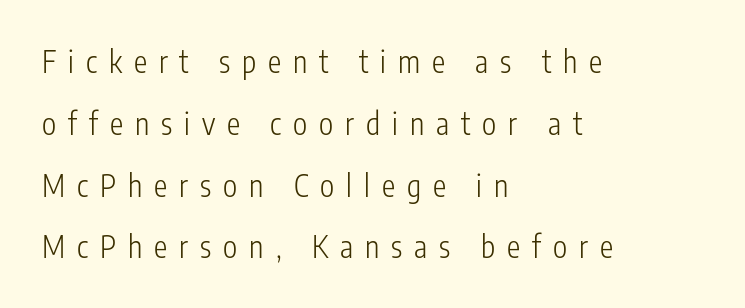
{"serif": "no", "italic": "no", "bold": "no", "weight": "light", "width": "condensed", "stroke_contrast": "low", "x_height": "medium", "monospaced": "no", "underline": "no", "align": "left", "line_spacing": "loose", "line_spacing_ratio": 2.06, "letter_spacing": "wide", "letter_spacing_em": 0.4, "glyph_px": 30}
